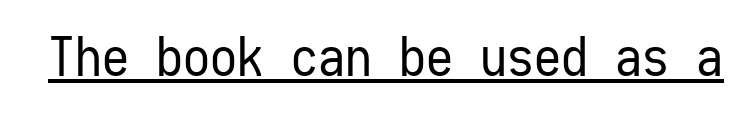
A typesetter would call this zero additional tracking. The font is comparable to plain body text, perhaps lighter. This is the regular roman posture of the typeface. The rendering shows plain stroke endings on the letterforms — a sans-serif design. The face used here is monospaced, like something from a code editor. The face used here appears with an underline applied.
